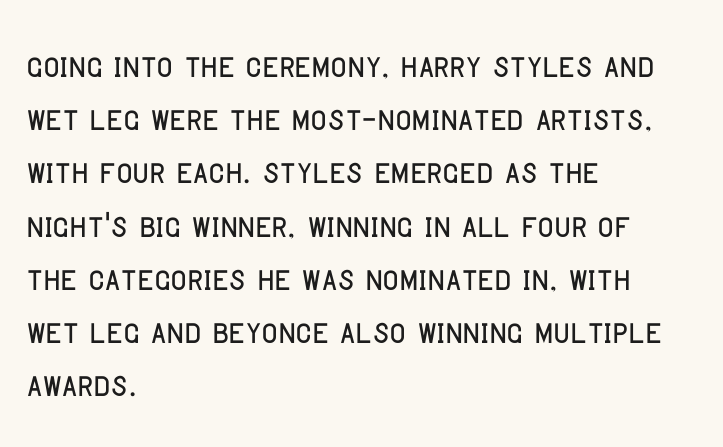
The rendering shows plain stroke endings on the letterforms — a sans-serif design. Each letter keeps its own natural width here, so spacing adapts to shape. This sample uses an upright cut, with every glyph sitting square on the baseline. Only glyphs here, with clear space below each row. The setting favours the left margin, as ordinary paragraphs usually do.
